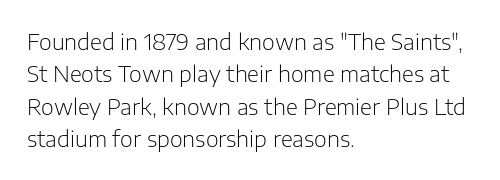
Q: Is the text bold? A: No.
Q: Is the text italic (slanted)? A: No, it is upright.
Q: Is the text underlined? A: No.
Q: How is the paragraph aligned? A: Left-aligned.
Q: Is the spacing between letters normal or unusually wide? A: Normal.
Q: Is the spacing between lines tight, normal or loose? A: Normal.
